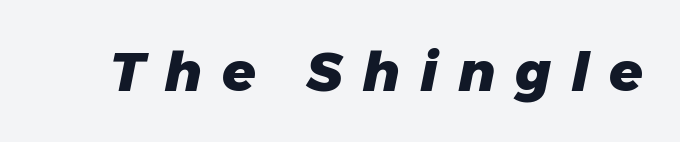
Does extra space separate the letters? Yes, quite a lot of it. Is the type bold? Yes — the strokes are clearly thick and heavy. The face used here has a pronounced slope to its letters. Do the characters align in a grid? No, the font is proportional. Quick note: underline off.
